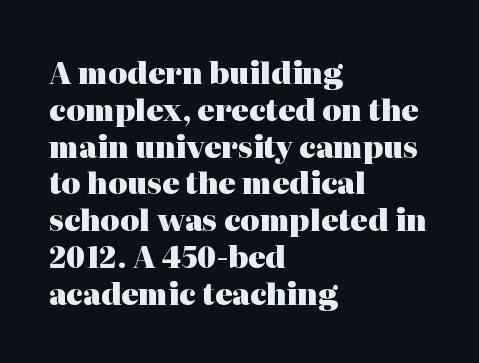
{"serif": "yes", "italic": "no", "bold": "yes", "weight": "heavy", "width": "normal", "stroke_contrast": "high", "x_height": "medium", "monospaced": "no", "underline": "no", "align": "left", "line_spacing": "normal", "line_spacing_ratio": 1.27, "letter_spacing": "normal", "letter_spacing_em": 0.0, "glyph_px": 29}
